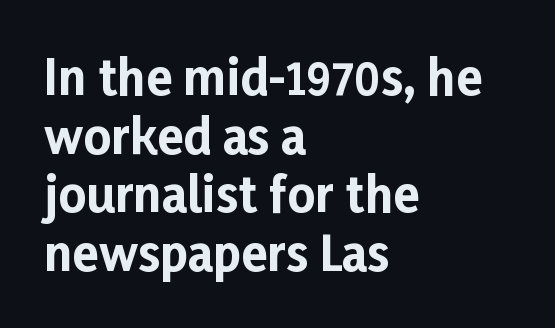
{"serif": "no", "italic": "no", "bold": "yes", "weight": "bold", "width": "normal", "stroke_contrast": "low", "x_height": "medium", "monospaced": "no", "underline": "no", "align": "left", "line_spacing_ratio": 1.22, "letter_spacing": "normal", "letter_spacing_em": 0.0, "glyph_px": 48}
